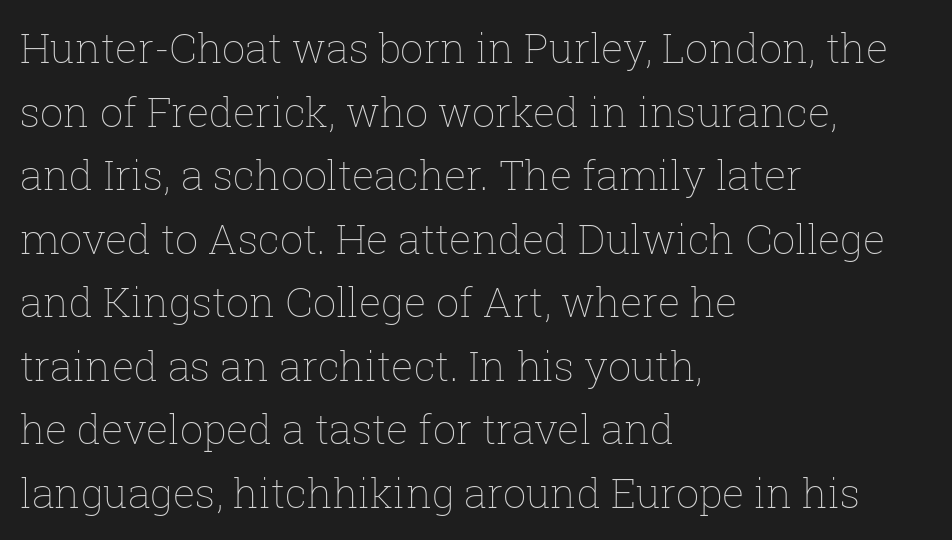
{"italic": "no", "bold": "no", "weight": "thin", "width": "normal", "stroke_contrast": "low", "x_height": "medium", "monospaced": "no", "underline": "no", "align": "left", "line_spacing": "normal", "line_spacing_ratio": 1.55, "letter_spacing": "normal", "letter_spacing_em": 0.0, "glyph_px": 41}
